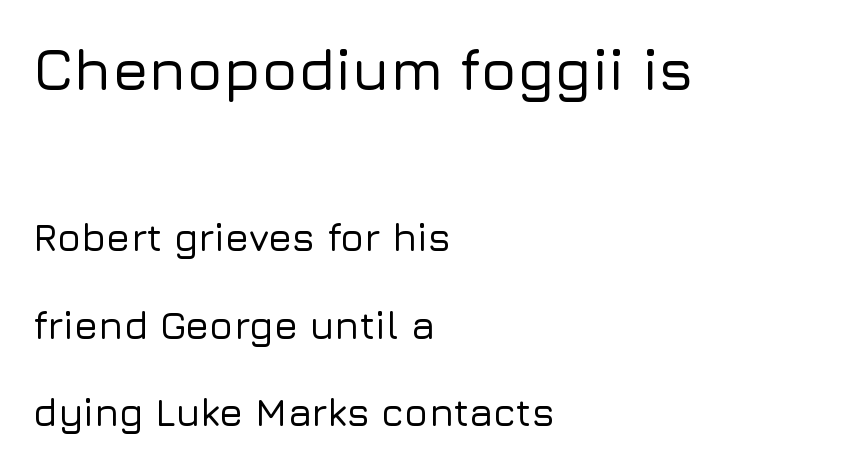
The image shows 59 px sans-serif type, upright; set left-aligned, loose line spacing (2.25x), normal letter spacing, not underlined; the first (top) block is 1.51x larger; low stroke contrast and a medium x-height.
